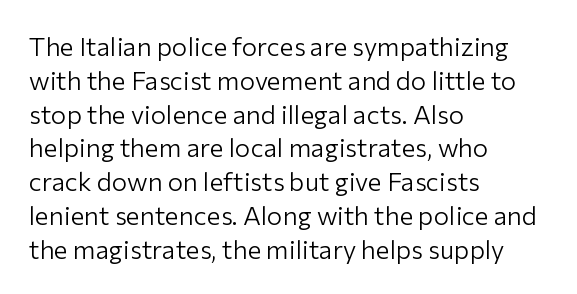
{"italic": "no", "bold": "no", "underline": "no", "align": "left", "line_spacing": "normal", "line_spacing_ratio": 1.3, "letter_spacing": "normal", "letter_spacing_em": 0.0, "glyph_px": 26}
